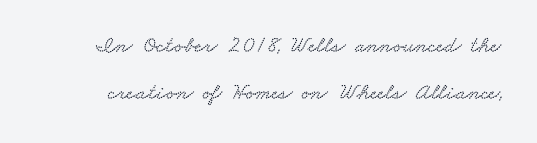
The image shows 23 px text type; set loose line spacing (2.03x), normal letter spacing, not underlined.
